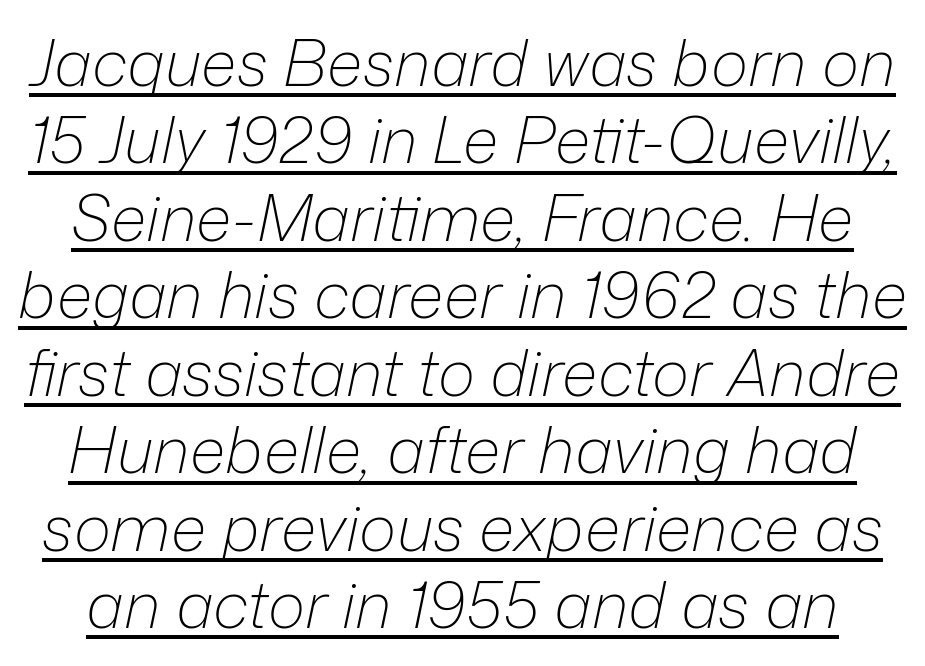
Q: Is the text bold? A: No.
Q: Is the text italic (slanted)? A: Yes, it leans right by about 12 degrees.
Q: Is the text underlined? A: Yes.
Q: Is the spacing between letters normal or unusually wide? A: Normal.
Q: Width (condensed, normal, or wide)? A: Normal.
Q: Stroke contrast? A: Low.
Q: x-height? A: Medium.
Q: Monospaced? A: No.
